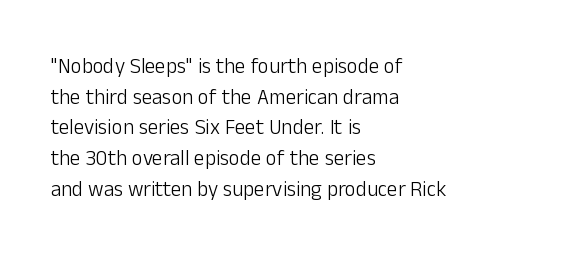
The strip under each line holds only bare page. The lines in this sample share a left origin and differ only in where they stop. The block of text has a typical density, with ordinary space between rows. A typesetter would call this zero additional tracking. Each stroke keeps to a modest, everyday thickness or less. Style check: upright.
